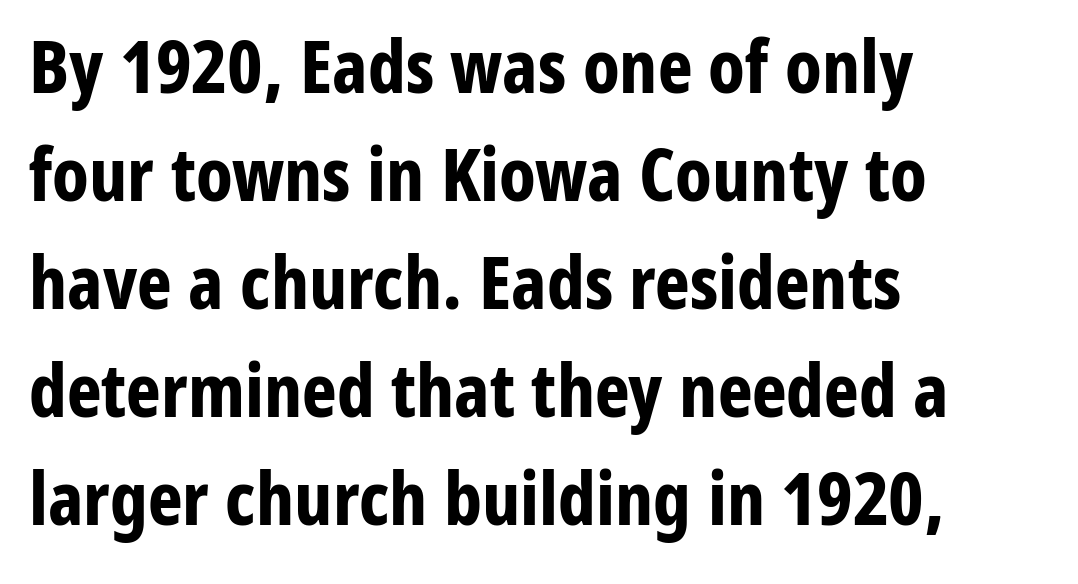
Q: Is the text bold? A: Yes.
Q: Is the text italic (slanted)? A: No, it is upright.
Q: Is the typeface a serif or a sans-serif typeface? A: Sans-serif.
Q: Is the text underlined? A: No.
Q: How is the paragraph aligned? A: Left-aligned.
Q: Is the spacing between letters normal or unusually wide? A: Normal.
Q: Is the spacing between lines tight, normal or loose? A: Normal.
Q: Width (condensed, normal, or wide)? A: Condensed.
Q: Stroke contrast? A: Low.
Q: x-height? A: Medium.
Q: Monospaced? A: No.
